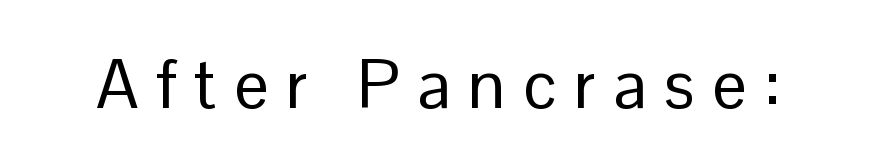
{"serif": "no", "italic": "no", "bold": "no", "weight": "regular", "width": "normal", "stroke_contrast": "low", "x_height": "medium", "monospaced": "no", "underline": "no", "letter_spacing": "wide", "letter_spacing_em": 0.25, "glyph_px": 69}
